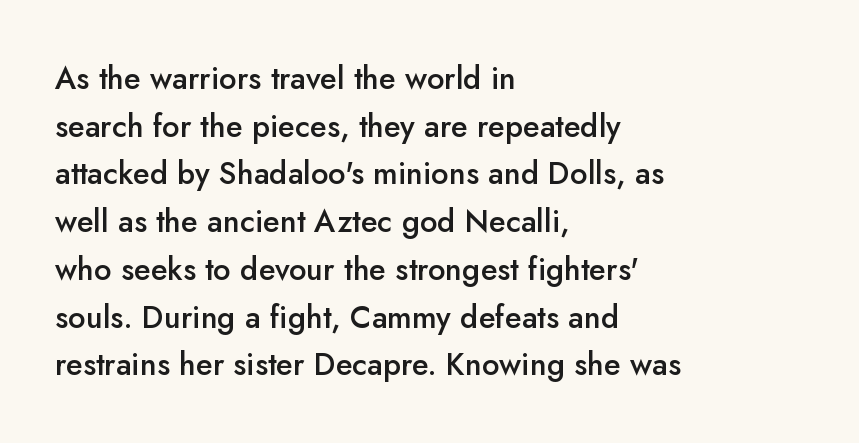
{"serif": "no", "italic": "no", "bold": "semi", "weight": "semibold", "width": "normal", "stroke_contrast": "low", "x_height": "small", "monospaced": "no", "underline": "no", "align": "left", "line_spacing": "normal", "line_spacing_ratio": 1.54, "letter_spacing": "normal", "letter_spacing_em": 0.0, "glyph_px": 31}
